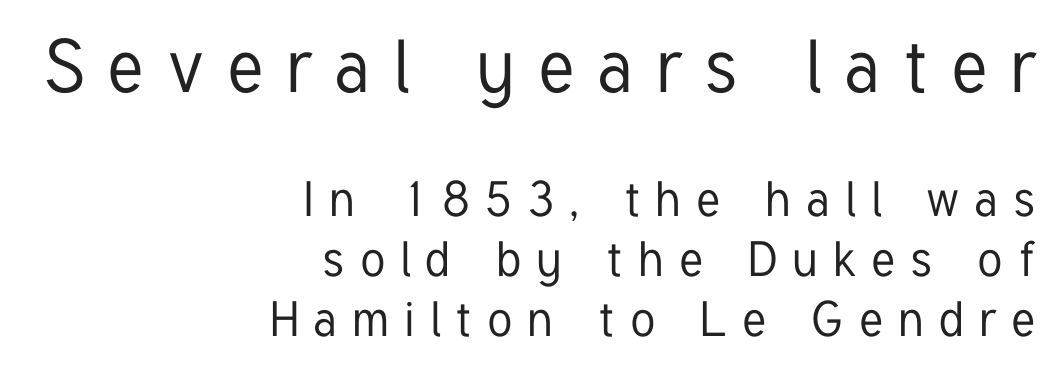
The image shows 74 px condensed sans-serif type, upright; set right-aligned, line spacing 1.22x, unusually wide letter spacing (+0.31 em), not underlined; the first (top) block is 1.51x larger; low stroke contrast and a medium x-height.
